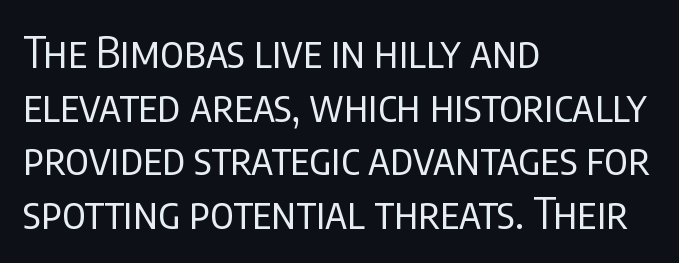
Q: Is the text bold? A: No.
Q: Is the text italic (slanted)? A: No, it is upright.
Q: Is the typeface a serif or a sans-serif typeface? A: Sans-serif.
Q: Is the text underlined? A: No.
Q: How is the paragraph aligned? A: Left-aligned.
Q: Is the spacing between letters normal or unusually wide? A: Normal.
Q: Is the spacing between lines tight, normal or loose? A: Normal.
Q: Width (condensed, normal, or wide)? A: Condensed.
Q: Stroke contrast? A: Low.
Q: x-height? A: Large.
Q: Monospaced? A: No.
